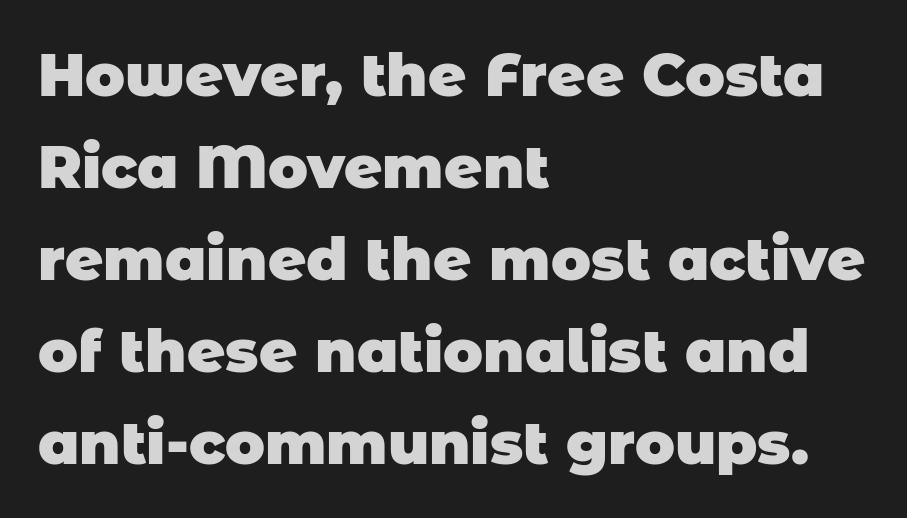
The image shows 59 px heavy sans-serif type; set left-aligned, normal line spacing (1.56x), normal letter spacing, not underlined; low stroke contrast and a large x-height.
